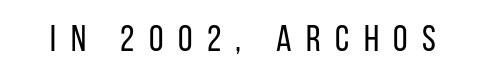
Counters stay open thanks to moderate or lighter strokes. The line texture is sparse and dotted thanks to wide tracking. Note the varied advance widths — an 'i' is clearly narrower than an 'm'. Lines of text with bare space underneath. The characters display no serif detailing; their extremities are plain.
